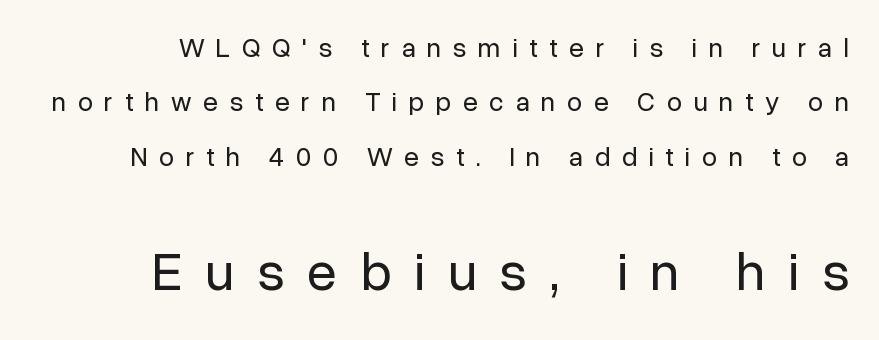
Q: Is the text bold? A: No.
Q: Is the text italic (slanted)? A: No, it is upright.
Q: Is the typeface a serif or a sans-serif typeface? A: Sans-serif.
Q: Is the text underlined? A: No.
Q: Is the spacing between letters normal or unusually wide? A: Unusually wide.
Q: Is the spacing between lines tight, normal or loose? A: Loose.
Q: Which block of text is set in a larger size, the first (top) or the second (bottom)? A: The second (bottom) one.
Q: Width (condensed, normal, or wide)? A: Normal.
Q: Stroke contrast? A: Low.
Q: x-height? A: Medium.
Q: Monospaced? A: No.
